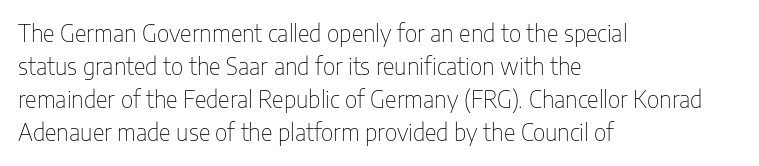
Does extra space separate the letters? No, they use regular spacing. The rendering anchors every line to the left-hand side. The axis of the letterforms is exactly vertical. These lines sit exactly where default settings would place them. Ink coverage per letter is moderate at most. Bare-footed words on every line.
